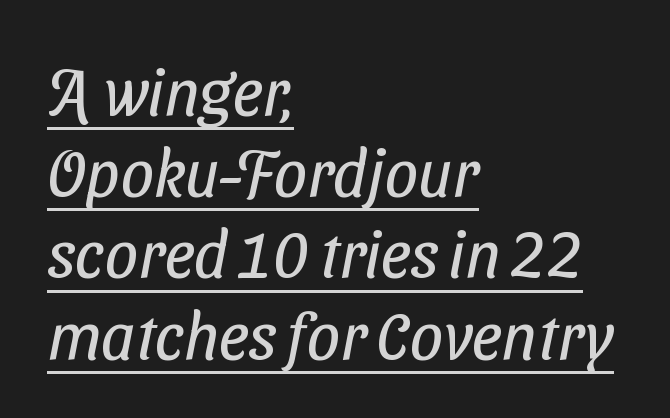
The image shows 66 px regular-weight, condensed sans-serif type; set left-aligned, line spacing 1.23x, normal letter spacing, underlined; low stroke contrast and a medium x-height.
